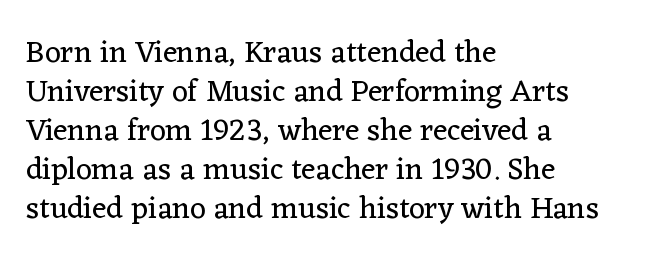
{"serif": "yes", "italic": "no", "bold": "no", "weight": "regular", "width": "normal", "stroke_contrast": "low", "x_height": "medium", "monospaced": "no", "underline": "no", "align": "left", "line_spacing": "normal", "line_spacing_ratio": 1.26, "letter_spacing": "normal", "letter_spacing_em": 0.0, "glyph_px": 31}
